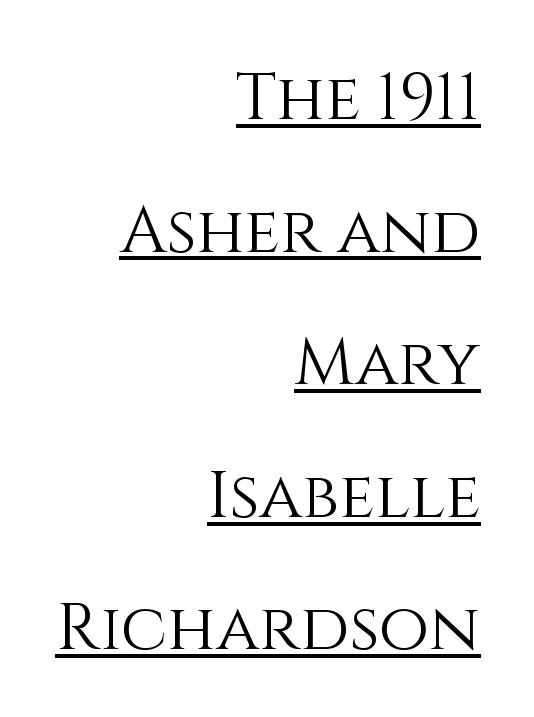
The image shows 65 px light type, upright; set right-aligned, loose line spacing (2.04x), normal letter spacing, underlined; medium stroke contrast and a large x-height.
